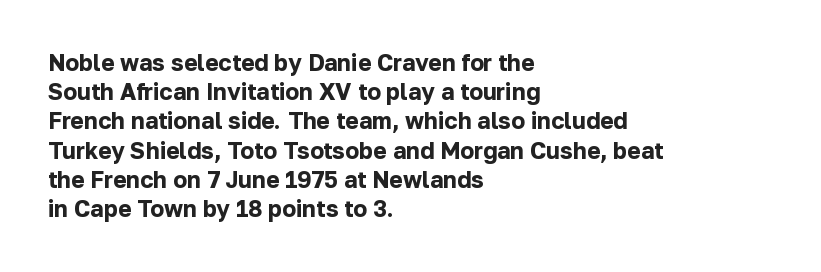
Is the block centered? No — it sits flush against the left margin. Strong, thick strokes mark this as bold type. Plain, unruled lines of type. Nothing unusual about the tracking: characters are spaced as the font intends. When letters stand straight like this, we call the style roman or upright. One glance says typical: line gaps are just what's usual.
